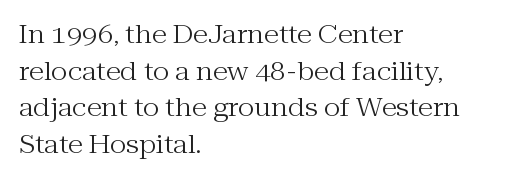
The image shows 25 px text type, upright; set left-aligned, normal line spacing (1.47x), normal letter spacing, not underlined.
